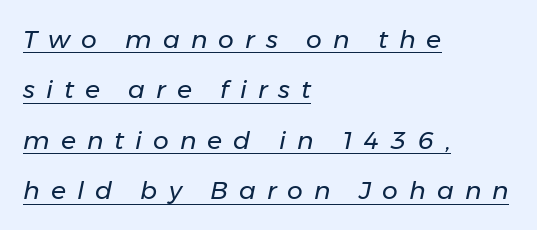
The image shows 25 px text type, italic (leaning right); set left-aligned, loose line spacing (2.02x), unusually wide letter spacing (+0.44 em), underlined.
